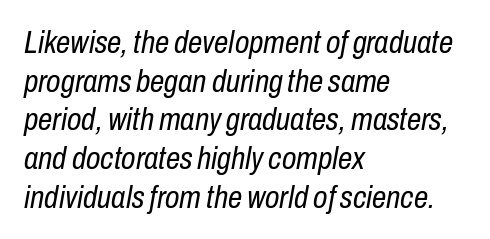
Think standard paragraph weight, or any step lighter than that. Left-aligned paragraph, ragged on the right. Quick note: italic. Think of a printed novel: that variable character pitch is what you see here. Is the letter spacing exaggerated? No — it looks like the ordinary default.
